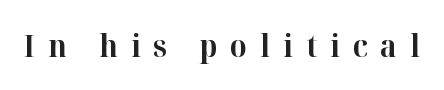
{"serif": "yes", "italic": "no", "bold": "yes", "weight": "bold", "width": "normal", "stroke_contrast": "high", "x_height": "medium", "monospaced": "no", "underline": "no", "letter_spacing": "wide", "letter_spacing_em": 0.43, "glyph_px": 30}
